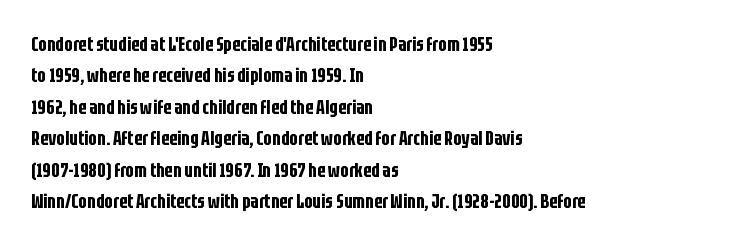
Compared with a centered layout, this one pins lines to the left instead. The space beneath each line is pristine and unruled. The passage shown stacks its lines at a standard gap. Do the letters lean? They stand straight. Spacing between characters is what you'd get straight out of the box.
